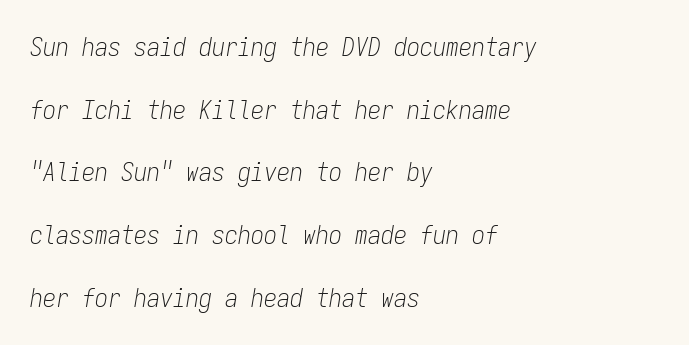
Q: Is the text bold? A: No.
Q: Is the text italic (slanted)? A: Yes, it leans right by about 9 degrees.
Q: Is the text underlined? A: No.
Q: How is the paragraph aligned? A: Left-aligned.
Q: Is the spacing between letters normal or unusually wide? A: Normal.
Q: Is the spacing between lines tight, normal or loose? A: Loose.
